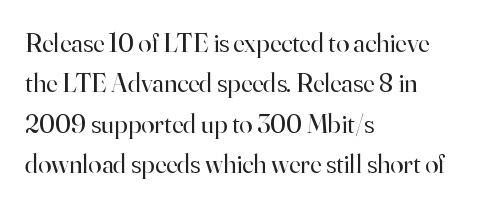
The image shows 27 px text type, upright; set left-aligned, normal line spacing (1.5x), normal letter spacing, not underlined.
